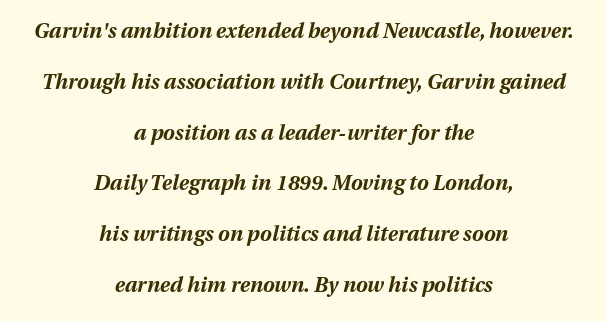
The image shows 21 px bold type, italic (leaning right); set centered, loose line spacing (2.42x), normal letter spacing, not underlined.
